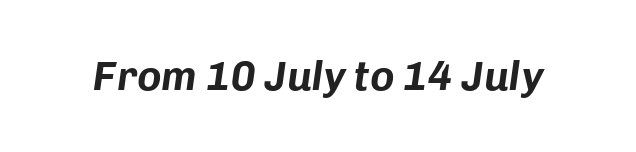
Q: Is the text bold? A: Yes.
Q: Is the text italic (slanted)? A: Yes, it leans right by about 8 degrees.
Q: Is the text underlined? A: No.
Q: Is the spacing between letters normal or unusually wide? A: Normal.
Q: Width (condensed, normal, or wide)? A: Normal.
Q: Stroke contrast? A: Low.
Q: x-height? A: Medium.
Q: Monospaced? A: No.
